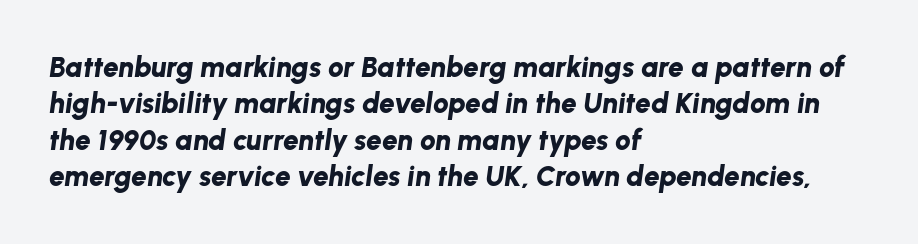
Q: Is the text bold? A: Yes.
Q: Is the text italic (slanted)? A: Yes, it leans right by about 8 degrees.
Q: Is the text underlined? A: No.
Q: How is the paragraph aligned? A: Left-aligned.
Q: Is the spacing between letters normal or unusually wide? A: Normal.
Q: Is the spacing between lines tight, normal or loose? A: Normal.
Q: Width (condensed, normal, or wide)? A: Normal.
Q: Stroke contrast? A: Low.
Q: x-height? A: Medium.
Q: Monospaced? A: No.
